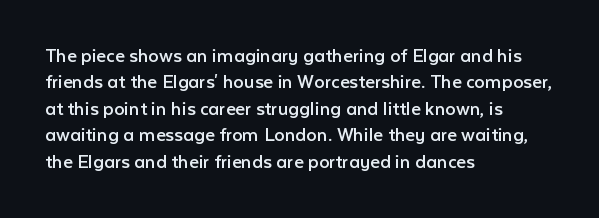
The image shows 21 px text type, upright; set left-aligned, normal line spacing (1.26x), normal letter spacing, not underlined.
